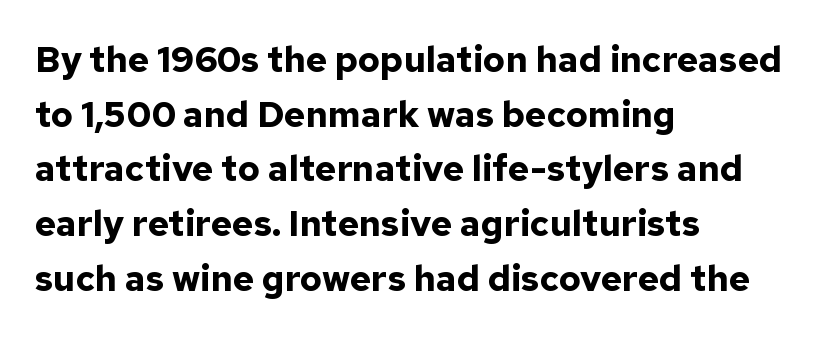
Q: Is the text bold? A: Yes.
Q: Is the text italic (slanted)? A: No, it is upright.
Q: Is the typeface a serif or a sans-serif typeface? A: Sans-serif.
Q: Is the text underlined? A: No.
Q: How is the paragraph aligned? A: Left-aligned.
Q: Is the spacing between letters normal or unusually wide? A: Normal.
Q: Is the spacing between lines tight, normal or loose? A: Normal.
Q: Width (condensed, normal, or wide)? A: Normal.
Q: Stroke contrast? A: Low.
Q: x-height? A: Medium.
Q: Monospaced? A: No.
